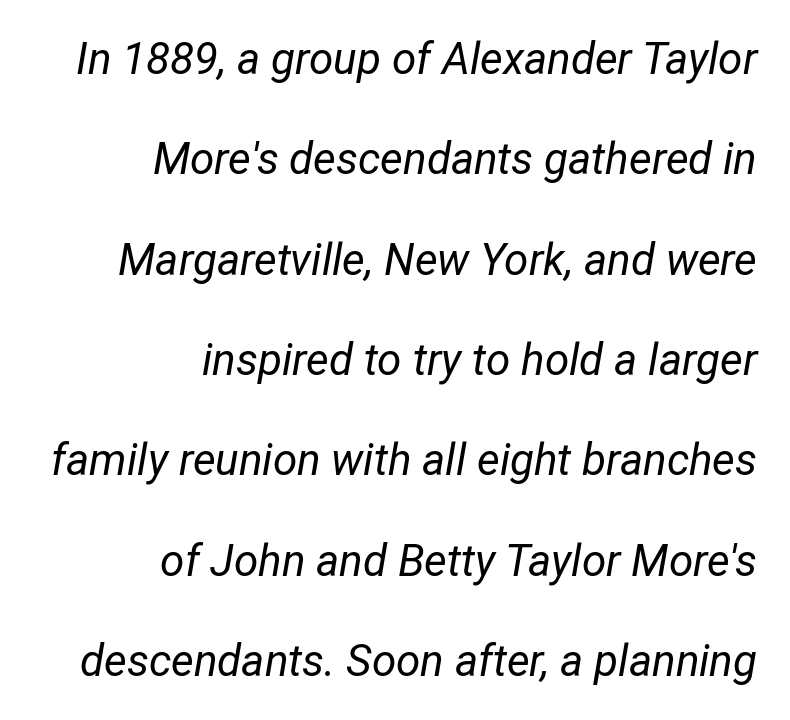
A typesetter would mark this as italic. This sample has the flowing, uneven cadence of proportional lettering. Honestly, there is no underline to notice here at all. The letterforms sit shoulder to shoulder at normal distance. The text block is weighted toward the right margin, trailing off unevenly leftward.
